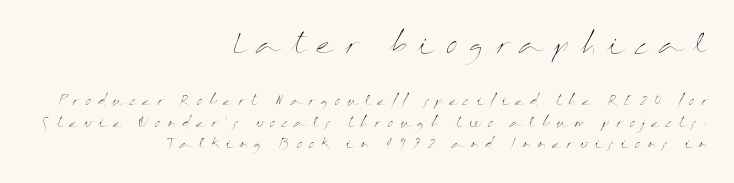
The image shows 27 px text type; set right-aligned, normal line spacing (1.56x), unusually wide letter spacing (+0.39 em), not underlined; the first (top) block is 1.93x larger.
